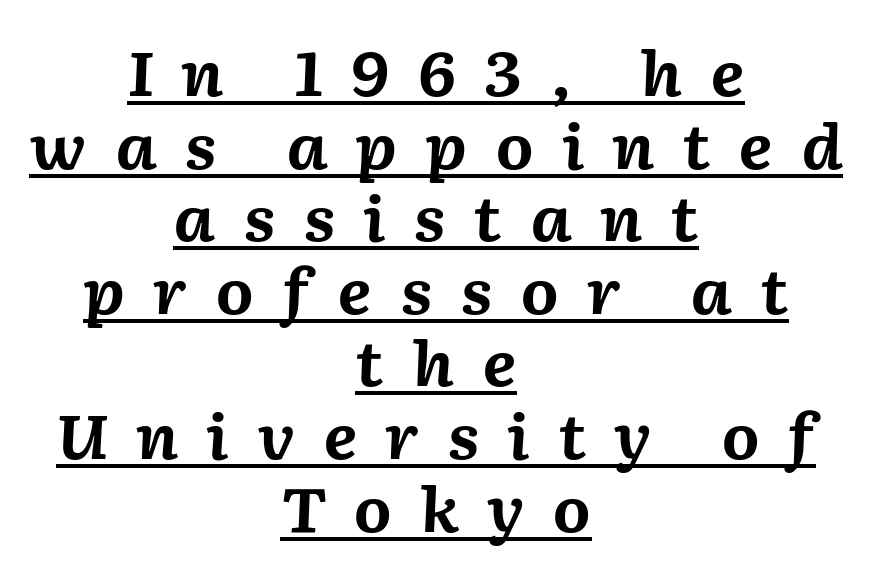
The image shows 61 px bold type, italic (leaning right); set centered, line spacing 1.19x, unusually wide letter spacing (+0.45 em), underlined; medium stroke contrast and a medium x-height.
